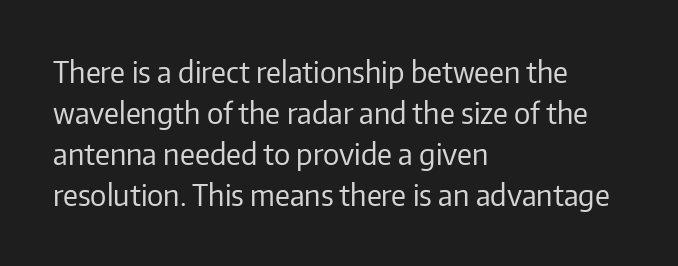
Stroke mass is kept to a normal reading level or below. Summary of vertical rhythm: regular, with standard interline spacing. The letterforms sit shoulder to shoulder at normal distance. Do the characters align in a grid? No, the font is proportional. Unlike a traditional serif, this face leaves its strokes unadorned. Italic? Not at all — the glyphs are vertical.
